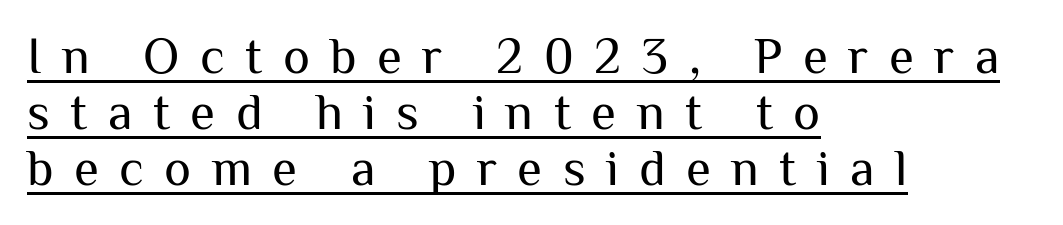
Q: Is the text bold? A: No.
Q: Is the text italic (slanted)? A: No, it is upright.
Q: Is the typeface a serif or a sans-serif typeface? A: Sans-serif.
Q: Is the text underlined? A: Yes.
Q: How is the paragraph aligned? A: Left-aligned.
Q: Is the spacing between letters normal or unusually wide? A: Unusually wide.
Q: Is the spacing between lines tight, normal or loose? A: Tight.
Q: Width (condensed, normal, or wide)? A: Normal.
Q: Stroke contrast? A: Medium.
Q: x-height? A: Medium.
Q: Monospaced? A: No.
